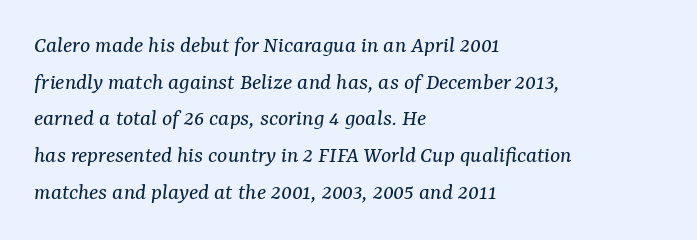
{"italic": "yes", "lean": "right", "slant_degrees": 7, "bold": "no", "underline": "no", "align": "left", "line_spacing": "normal", "line_spacing_ratio": 1.53, "letter_spacing": "normal", "letter_spacing_em": 0.0, "glyph_px": 24}
